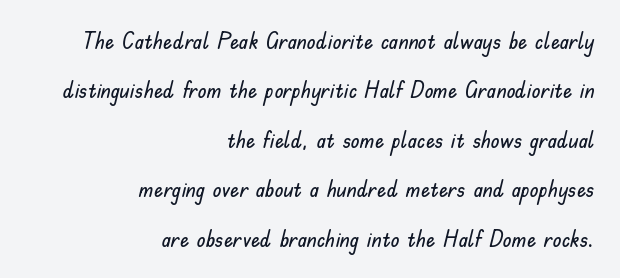
The image shows 23 px text type; set right-aligned, loose line spacing (2.15x), normal letter spacing, not underlined.
